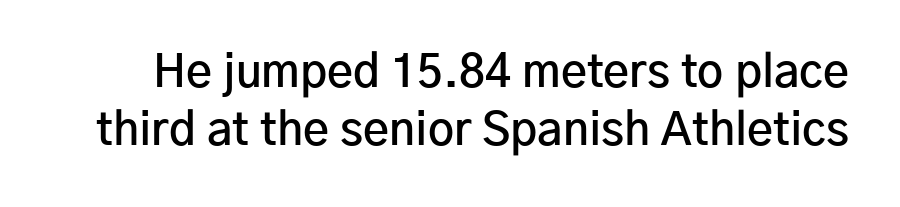
If you measured baseline to baseline, you'd find a middling distance. Moderately thickened strokes mark this as semibold type. When letters stand straight like this, we call the style roman or upright. The letters carry no serifs — their stems end cleanly without finishing strokes.
